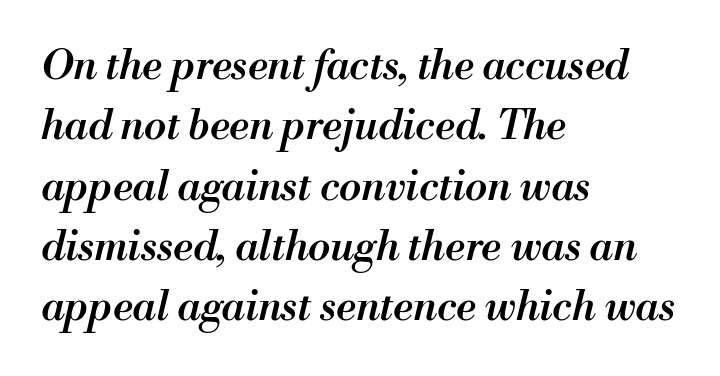
{"italic": "yes", "lean": "right", "slant_degrees": 13, "bold": "semi", "weight": "semibold", "width": "normal", "stroke_contrast": "medium", "x_height": "small", "monospaced": "no", "underline": "no", "align": "left", "line_spacing": "normal", "line_spacing_ratio": 1.47, "letter_spacing": "normal", "letter_spacing_em": 0.0, "glyph_px": 41}
